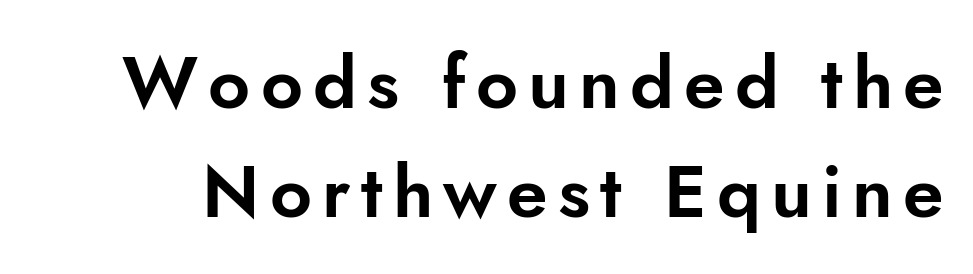
Notice how descenders clear the ascenders below comfortably — that's standard leading. The letters stand straight up with perfectly vertical stems. Character widths vary here, with narrow letters taking less room than wide ones. The characters display no serif detailing; their extremities are plain.
